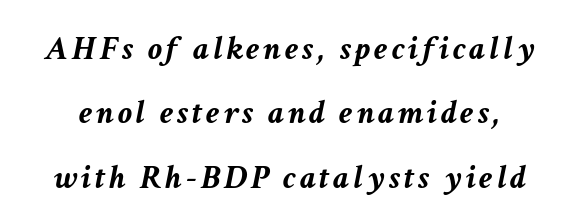
Q: Is the text bold? A: Yes.
Q: Is the text italic (slanted)? A: Yes, it leans right by about 11 degrees.
Q: Is the text underlined? A: No.
Q: Width (condensed, normal, or wide)? A: Normal.
Q: Stroke contrast? A: Low.
Q: x-height? A: Medium.
Q: Monospaced? A: No.
